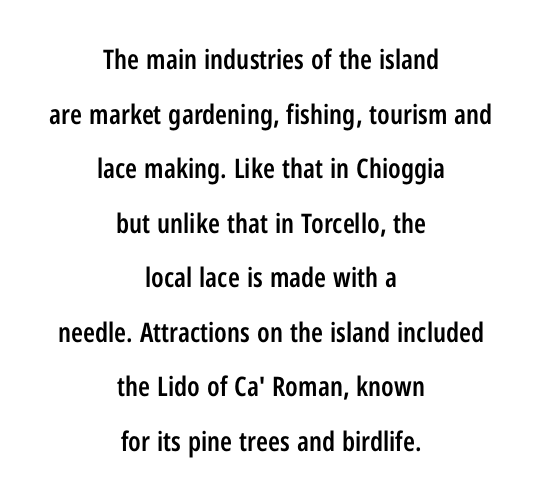
{"italic": "no", "bold": "semi", "underline": "no", "align": "center", "line_spacing": "loose", "line_spacing_ratio": 2.02, "letter_spacing": "normal", "letter_spacing_em": 0.0, "glyph_px": 27}
